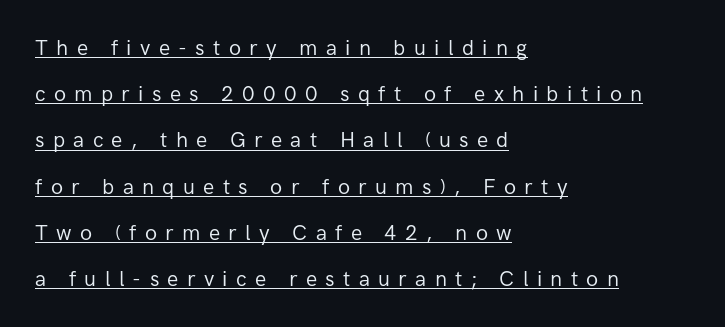
{"italic": "no", "bold": "no", "underline": "yes", "align": "left", "line_spacing": "loose", "line_spacing_ratio": 2.2, "letter_spacing": "wide", "letter_spacing_em": 0.4, "glyph_px": 21}
